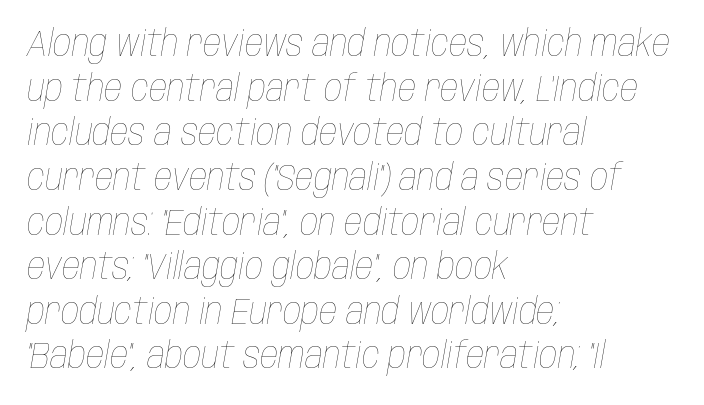
Q: Is the text bold? A: No.
Q: Is the text italic (slanted)? A: Yes, it leans right by about 10 degrees.
Q: Is the text underlined? A: No.
Q: How is the paragraph aligned? A: Left-aligned.
Q: Is the spacing between letters normal or unusually wide? A: Normal.
Q: Width (condensed, normal, or wide)? A: Condensed.
Q: Stroke contrast? A: Low.
Q: x-height? A: Large.
Q: Monospaced? A: No.
